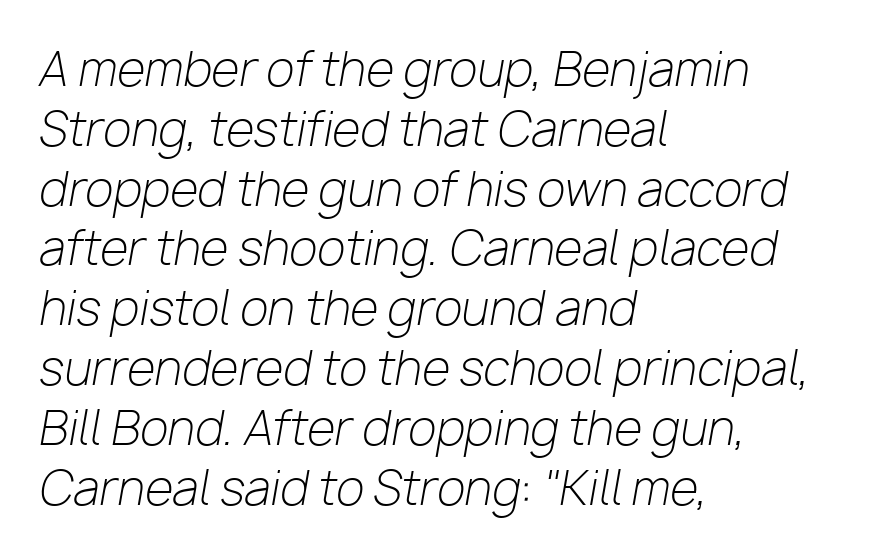
Emphasis-style slanted type is in use. Proportional: the letters do not fall into vertical columns. Tracking value appears to be zero — textbook default spacing. This rendering features lettering with no underline. Think standard paragraph weight, or any step lighter than that. Baseline-to-baseline distance is the conventional proportion of letter height.
